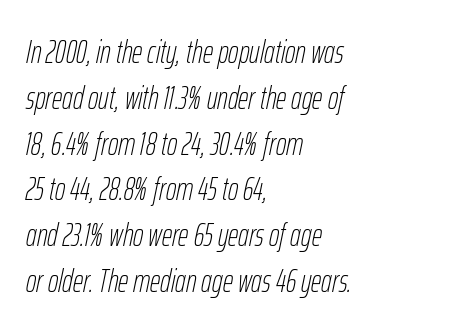
Q: Is the text bold? A: No.
Q: Is the text italic (slanted)? A: Yes, it leans right by about 12 degrees.
Q: Is the text underlined? A: No.
Q: How is the paragraph aligned? A: Left-aligned.
Q: Is the spacing between letters normal or unusually wide? A: Normal.
Q: Is the spacing between lines tight, normal or loose? A: Normal.
Q: Width (condensed, normal, or wide)? A: Condensed.
Q: Stroke contrast? A: Low.
Q: x-height? A: Medium.
Q: Monospaced? A: No.
